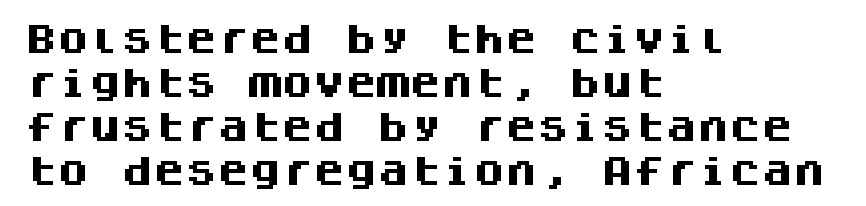
Fixed-width glyphs throughout — classic coding-font behaviour. This sample uses plain, unmodified letter spacing. Rows of type keep a routine distance in the vertical direction. Note: no serifs on the glyphs.
